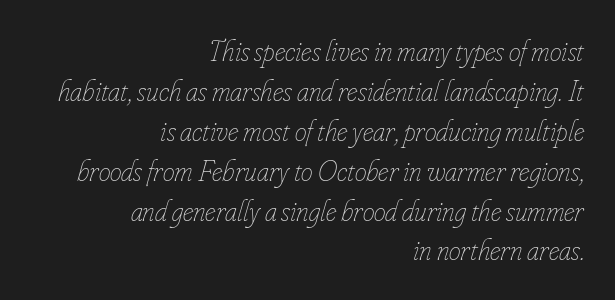
{"italic": "yes", "lean": "right", "slant_degrees": 16, "bold": "no", "weight": "thin", "width": "condensed", "stroke_contrast": "low", "x_height": "small", "monospaced": "no", "underline": "no", "align": "right", "line_spacing": "normal", "line_spacing_ratio": 1.33, "letter_spacing": "normal", "letter_spacing_em": 0.0, "glyph_px": 30}
